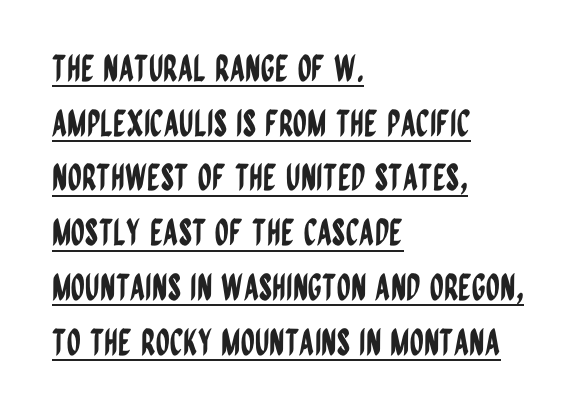
{"serif": "no", "italic": "no", "width": "condensed", "stroke_contrast": "low", "x_height": "large", "monospaced": "no", "underline": "yes", "align": "left", "line_spacing": "normal", "line_spacing_ratio": 1.52, "letter_spacing": "normal", "letter_spacing_em": 0.0, "glyph_px": 36}
